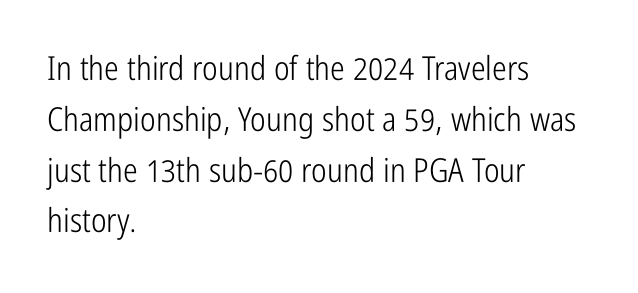
Posture: upright roman. Looks like regular typesetting: each glyph gets only the width it needs. The paragraph has a hard left edge and a soft right edge. A quiet, ordinary-to-light weight characterises the typeface.
